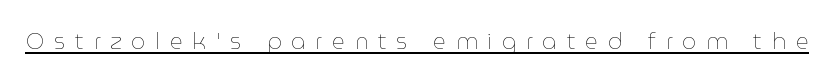
Is the stroke heavy? The answer is a plain regular-or-lighter. The rendering inserts visible extra space after every character. The font's upright variant was chosen for this text. Somebody hit Ctrl+U on this one — the words are underlined.
